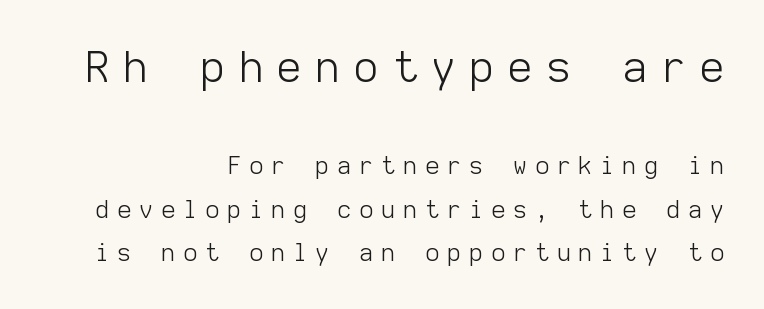
Q: Is the text bold? A: No.
Q: Is the text italic (slanted)? A: No, it is upright.
Q: Is the typeface a serif or a sans-serif typeface? A: Sans-serif.
Q: Is the text underlined? A: No.
Q: How is the paragraph aligned? A: Right-aligned.
Q: Is the spacing between letters normal or unusually wide? A: Unusually wide.
Q: Which block of text is set in a larger size, the first (top) or the second (bottom)? A: The first (top) one.
Q: Width (condensed, normal, or wide)? A: Normal.
Q: Stroke contrast? A: Low.
Q: x-height? A: Medium.
Q: Monospaced? A: Yes.
